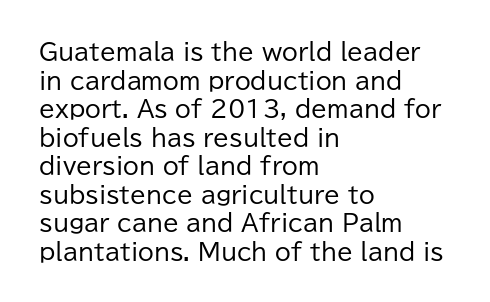
Beneath every word, the page is bare. On a weight scale, this lands at 450 or below. Look at the tracking — it's just the regular setting, nothing added. The typesetter chose a ragged-right arrangement here. Upright lettering throughout.
